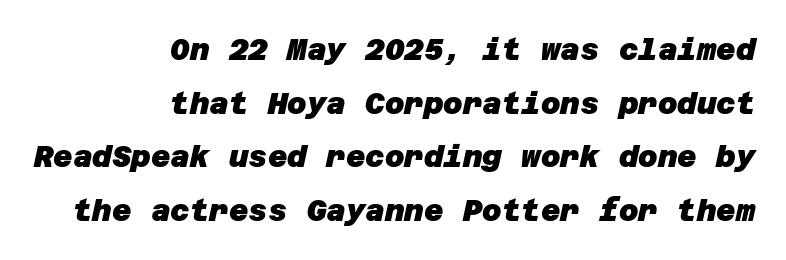
The image shows 30 px heavy sans-serif type; set right-aligned, line spacing 1.79x, normal letter spacing, not underlined; low stroke contrast and a large x-height.
